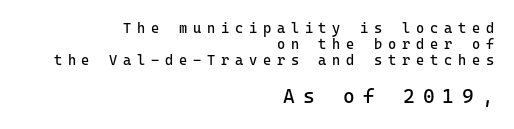
Q: Is the text bold? A: No.
Q: Is the text italic (slanted)? A: No, it is upright.
Q: Is the text underlined? A: No.
Q: How is the paragraph aligned? A: Right-aligned.
Q: Is the spacing between letters normal or unusually wide? A: Unusually wide.
Q: Is the spacing between lines tight, normal or loose? A: Tight.
Q: Which block of text is set in a larger size, the first (top) or the second (bottom)? A: The second (bottom) one.
